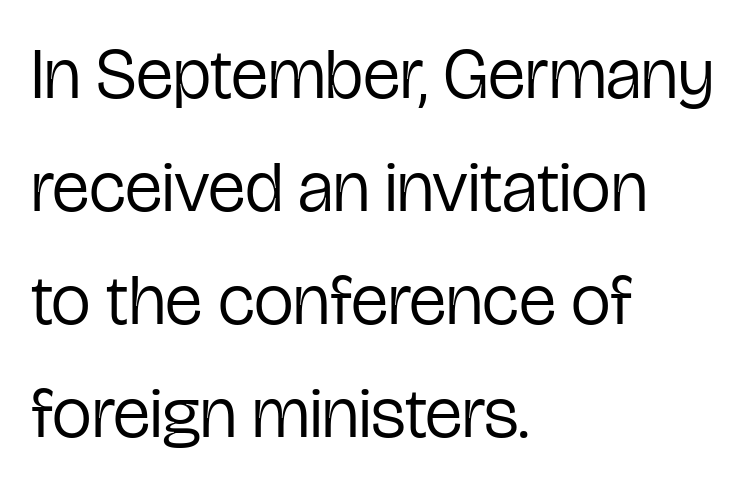
{"serif": "no", "italic": "no", "bold": "no", "weight": "regular", "width": "condensed", "stroke_contrast": "low", "x_height": "medium", "monospaced": "no", "underline": "no", "align": "left", "line_spacing": "normal", "line_spacing_ratio": 1.59, "letter_spacing": "normal", "letter_spacing_em": 0.0, "glyph_px": 71}
